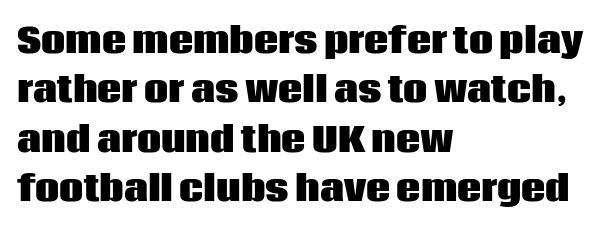
The image shows 34 px heavy sans-serif type, upright; set left-aligned, normal line spacing (1.45x), normal letter spacing, not underlined; low stroke contrast and a large x-height.
